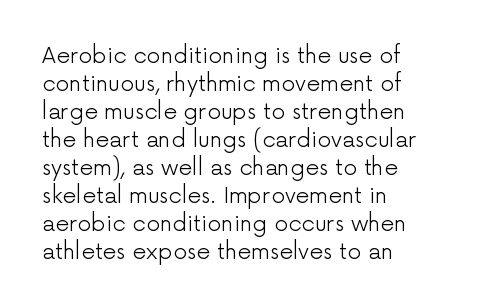
{"italic": "no", "bold": "no", "underline": "no", "align": "left", "line_spacing": "normal", "line_spacing_ratio": 1.27, "letter_spacing": "normal", "letter_spacing_em": 0.0, "glyph_px": 22}
